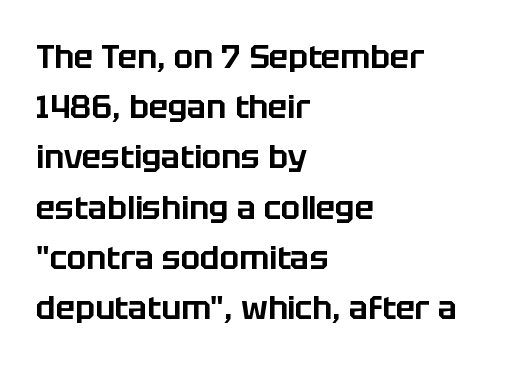
Q: Is the text italic (slanted)? A: No, it is upright.
Q: Is the typeface a serif or a sans-serif typeface? A: Sans-serif.
Q: Is the text underlined? A: No.
Q: How is the paragraph aligned? A: Left-aligned.
Q: Is the spacing between letters normal or unusually wide? A: Normal.
Q: Is the spacing between lines tight, normal or loose? A: Normal.
Q: Width (condensed, normal, or wide)? A: Normal.
Q: Stroke contrast? A: Low.
Q: x-height? A: Large.
Q: Monospaced? A: No.
